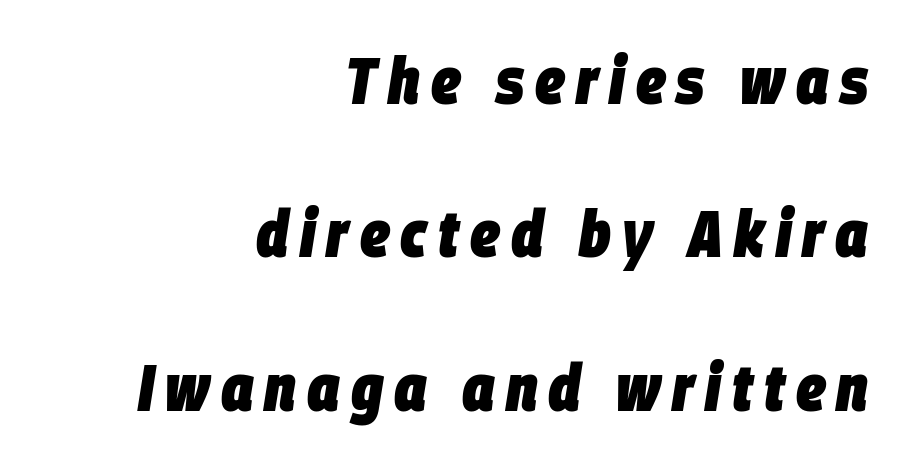
The image shows 65 px heavy, condensed type, italic (leaning right); set right-aligned, loose line spacing (2.36x), not underlined; low stroke contrast and a large x-height.
